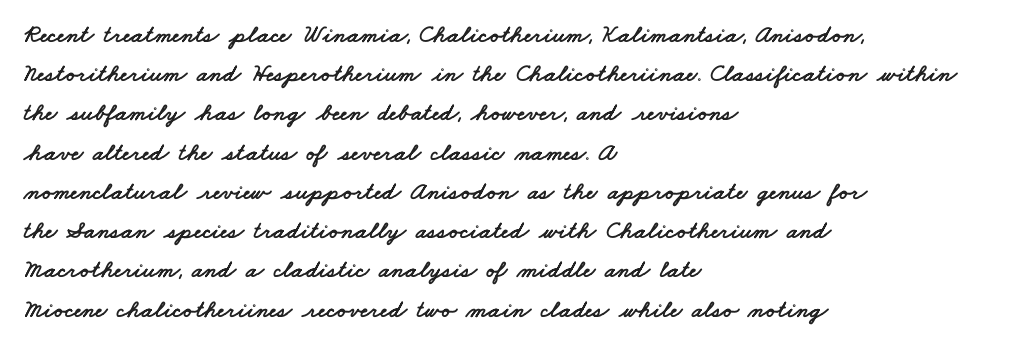
The lines are quadded left. Observe the ordinary spacing: letters are neighbours, not strangers. The string is rendered with underlining switched off. Each new line begins a customary step beneath the previous one.
